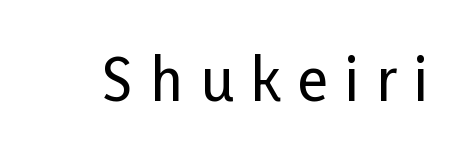
Q: Is the text italic (slanted)? A: No, it is upright.
Q: Is the typeface a serif or a sans-serif typeface? A: Sans-serif.
Q: Is the text underlined? A: No.
Q: Is the spacing between letters normal or unusually wide? A: Unusually wide.
Q: Width (condensed, normal, or wide)? A: Condensed.
Q: Stroke contrast? A: Low.
Q: x-height? A: Medium.
Q: Monospaced? A: No.
